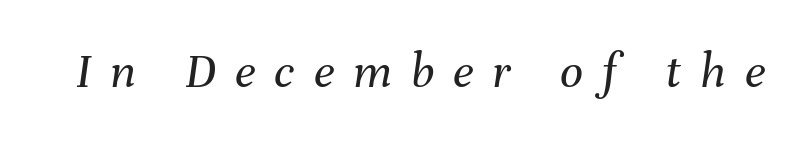
The type is letterspaced generously, with wide tracking. Looking at the ascenders, they clearly lean. Nothing heavy about these letters — not bold at all. The area under the type is left untouched. Think of a printed novel: that variable character pitch is what you see here.
